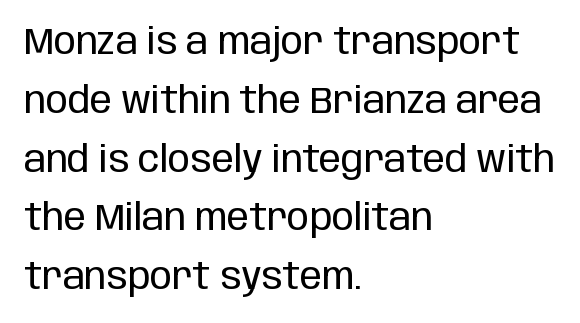
Q: Is the text bold? A: No.
Q: Is the text italic (slanted)? A: No, it is upright.
Q: Is the typeface a serif or a sans-serif typeface? A: Sans-serif.
Q: Is the text underlined? A: No.
Q: How is the paragraph aligned? A: Left-aligned.
Q: Is the spacing between letters normal or unusually wide? A: Normal.
Q: Is the spacing between lines tight, normal or loose? A: Normal.
Q: Width (condensed, normal, or wide)? A: Condensed.
Q: Stroke contrast? A: Low.
Q: x-height? A: Large.
Q: Monospaced? A: No.
